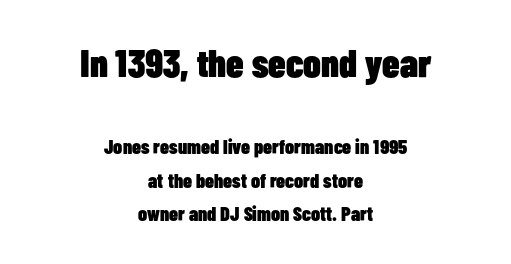
Q: Is the text bold? A: Yes.
Q: Is the text italic (slanted)? A: No, it is upright.
Q: Is the typeface a serif or a sans-serif typeface? A: Sans-serif.
Q: Is the text underlined? A: No.
Q: How is the paragraph aligned? A: Centered.
Q: Is the spacing between letters normal or unusually wide? A: Normal.
Q: Is the spacing between lines tight, normal or loose? A: Normal.
Q: Which block of text is set in a larger size, the first (top) or the second (bottom)? A: The first (top) one.
Q: Width (condensed, normal, or wide)? A: Condensed.
Q: Stroke contrast? A: Low.
Q: x-height? A: Medium.
Q: Monospaced? A: No.
